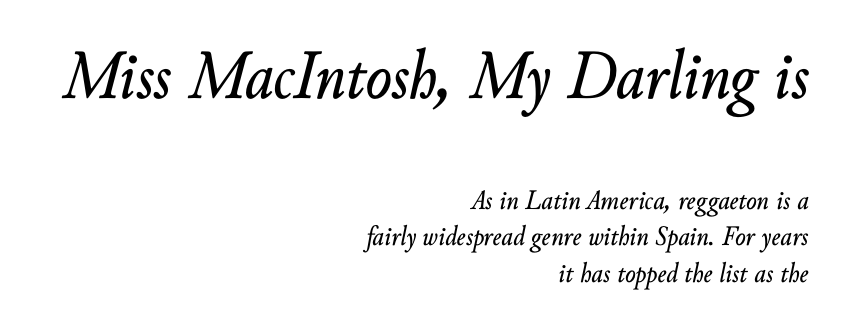
Glance below the letters and you will spot only blank space. Notice how the passage keeps a crisp vertical edge on the right only. Summary of vertical rhythm: regular, with standard interline spacing. The more generous point size was reserved for the upper chunk. Would a proofreader flag this as italicized? Yes.
